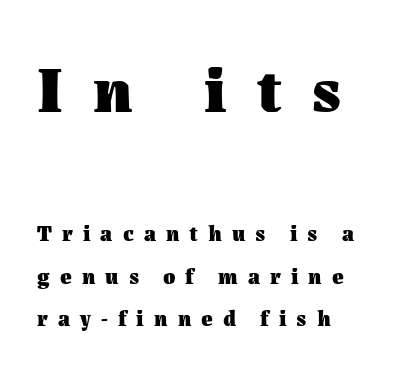
Vertical spacing — loose. Proportional: the letters do not fall into vertical columns. Leftover space on each line is placed entirely after the last word. Its strokes are broad and dark, the hallmark of bold type. Honestly, the letter spacing is so wide it's the main thing you notice. Clear beneath every line of the passage.
